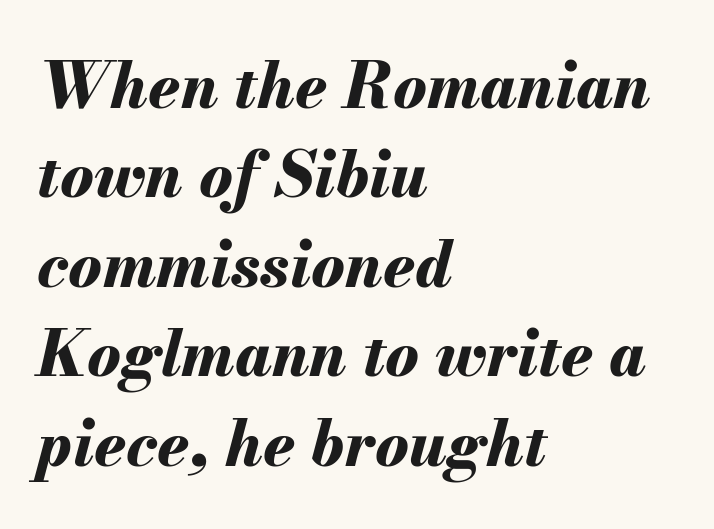
The image shows 63 px bold type, italic (leaning right); set left-aligned, normal line spacing (1.42x), normal letter spacing, not underlined; medium stroke contrast and a small x-height.
